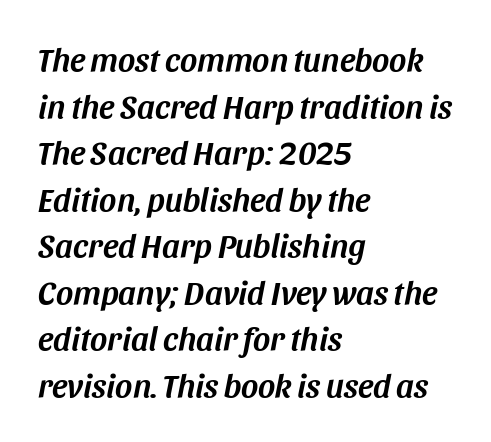
Is there much room between lines? A standard amount, neither cramped nor airy. Notice how the stems are inclined rather than vertical — that's the hallmark of italics. Typeset ragged right — the left edge is the straight one. A clean baseline with only descenders dipping below it. The horizontal fit of the characters is conventional and even.
